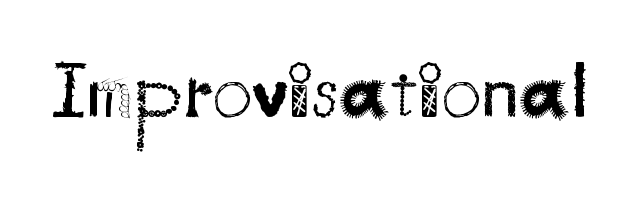
{"serif": "no", "italic": "no", "bold": "no", "weight": "regular", "width": "normal", "stroke_contrast": "medium", "x_height": "small", "monospaced": "no", "underline": "no", "letter_spacing": "normal", "letter_spacing_em": 0.0, "glyph_px": 79}
